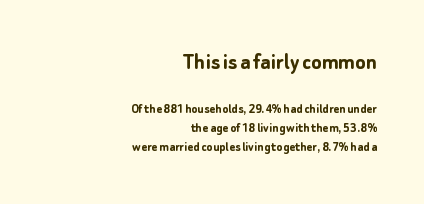
Top chunk: large. Bottom chunk: small. Heavy-handed strokes throughout: this text is bold. The gap between lines stays unmarked. The typography opts for an upright posture over an oblique one. This block has exactly the height ordinary leading produces.
